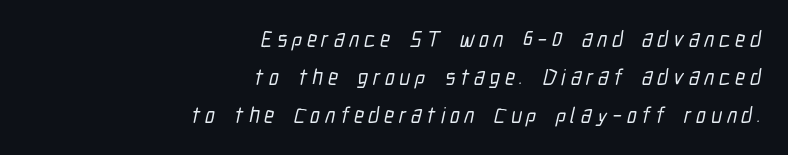
The image shows 22 px text type; set right-aligned, line spacing 1.72x, unusually wide letter spacing (+0.22 em), not underlined.
